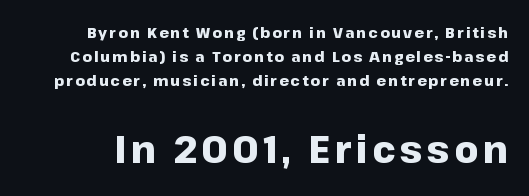
Q: Is the text bold? A: Yes.
Q: Is the text italic (slanted)? A: No, it is upright.
Q: Is the typeface a serif or a sans-serif typeface? A: Sans-serif.
Q: Is the text underlined? A: No.
Q: Is the spacing between lines tight, normal or loose? A: Normal.
Q: Which block of text is set in a larger size, the first (top) or the second (bottom)? A: The second (bottom) one.
Q: Width (condensed, normal, or wide)? A: Normal.
Q: Stroke contrast? A: Low.
Q: x-height? A: Medium.
Q: Monospaced? A: No.
